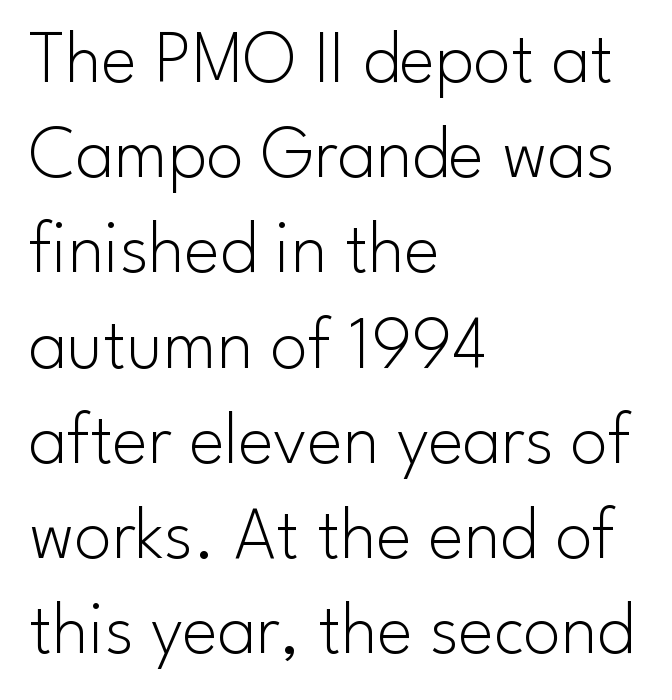
These lines keep a tight, regular rhythm from letter to letter. This sample uses an upright cut, with every glyph sitting square on the baseline. Typeset ragged right — the left edge is the straight one. Only glyphs here, with clear space below each row. Evenly set lines give the paragraph a standard silhouette.
